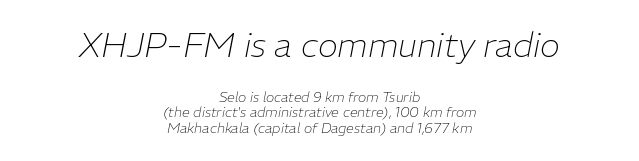
The image shows 34 px thin type, italic (leaning right); set centered, tight line spacing (1.11x), normal letter spacing, not underlined; the first (top) block is 2.43x larger; low stroke contrast and a medium x-height.
